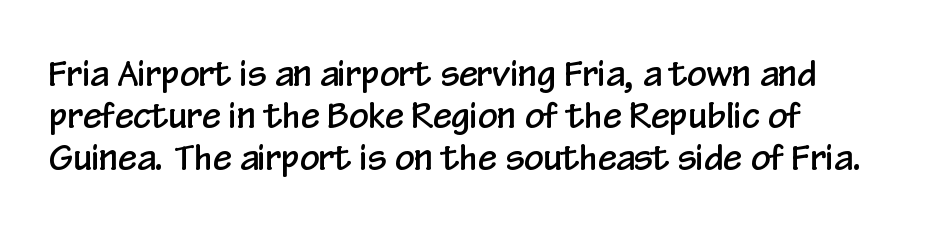
The image shows 34 px condensed sans-serif type, upright; set left-aligned, line spacing 1.23x, normal letter spacing, not underlined; low stroke contrast and a medium x-height.
